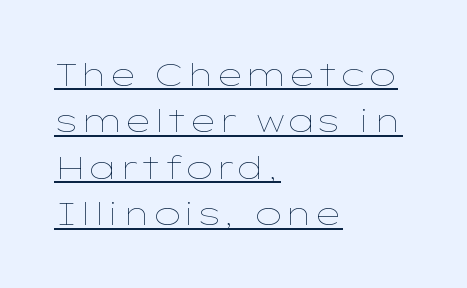
The image shows 32 px thin, wide type, upright; set left-aligned, normal line spacing (1.45x), normal letter spacing, underlined; low stroke contrast and a medium x-height.
